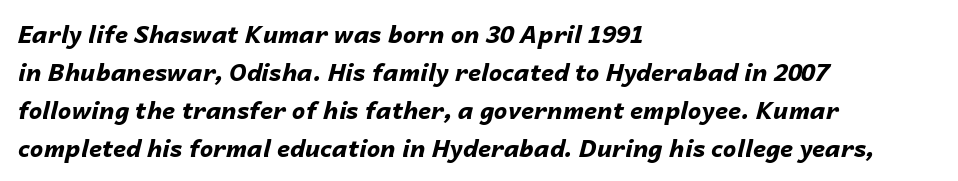
{"italic": "yes", "lean": "right", "slant_degrees": 14, "bold": "yes", "underline": "no", "align": "left", "line_spacing": "normal", "line_spacing_ratio": 1.59, "letter_spacing": "normal", "letter_spacing_em": 0.0, "glyph_px": 24}
